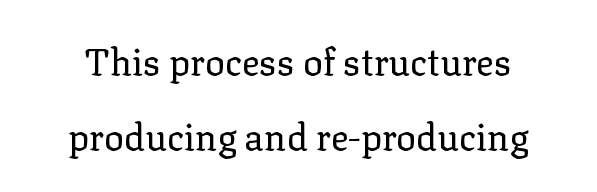
Q: Is the text bold? A: No.
Q: Is the text italic (slanted)? A: No, it is upright.
Q: Is the typeface a serif or a sans-serif typeface? A: Serif.
Q: Is the text underlined? A: No.
Q: Is the spacing between letters normal or unusually wide? A: Normal.
Q: Is the spacing between lines tight, normal or loose? A: Loose.
Q: Width (condensed, normal, or wide)? A: Normal.
Q: Stroke contrast? A: Low.
Q: x-height? A: Medium.
Q: Monospaced? A: No.
